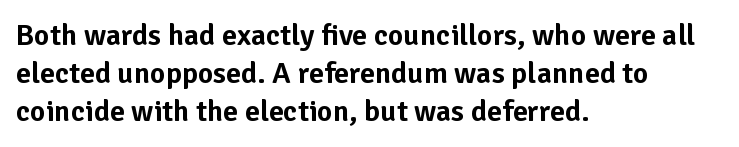
Q: Is the text italic (slanted)? A: No, it is upright.
Q: Is the typeface a serif or a sans-serif typeface? A: Sans-serif.
Q: Is the text underlined? A: No.
Q: How is the paragraph aligned? A: Left-aligned.
Q: Is the spacing between letters normal or unusually wide? A: Normal.
Q: Is the spacing between lines tight, normal or loose? A: Normal.
Q: Width (condensed, normal, or wide)? A: Normal.
Q: Stroke contrast? A: Low.
Q: x-height? A: Medium.
Q: Monospaced? A: No.
